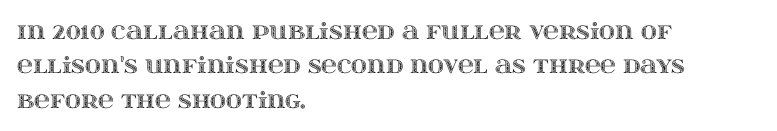
The image shows 22 px text type, upright; set left-aligned, normal line spacing (1.56x), normal letter spacing, not underlined.
